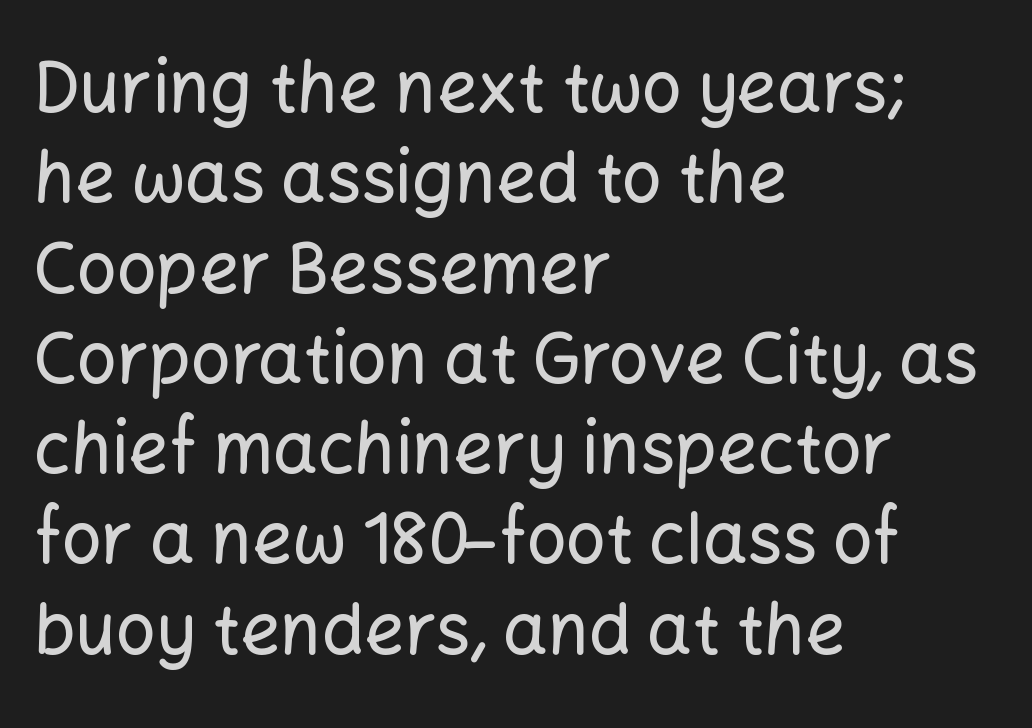
Q: Is the text italic (slanted)? A: No, it is upright.
Q: Is the typeface a serif or a sans-serif typeface? A: Sans-serif.
Q: Is the text underlined? A: No.
Q: How is the paragraph aligned? A: Left-aligned.
Q: Is the spacing between letters normal or unusually wide? A: Normal.
Q: Is the spacing between lines tight, normal or loose? A: Normal.
Q: Width (condensed, normal, or wide)? A: Normal.
Q: Stroke contrast? A: Low.
Q: x-height? A: Medium.
Q: Monospaced? A: No.
